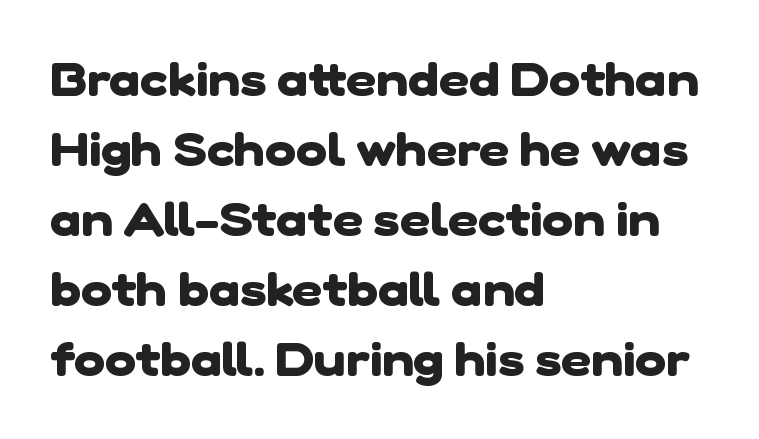
The image shows 47 px heavy sans-serif type; set left-aligned, normal line spacing (1.49x), normal letter spacing, not underlined; low stroke contrast and a medium x-height.
